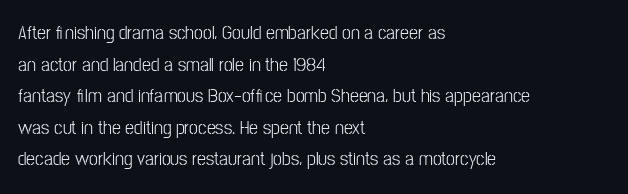
{"italic": "no", "bold": "no", "underline": "no", "align": "left", "line_spacing": "normal", "line_spacing_ratio": 1.58, "letter_spacing": "normal", "letter_spacing_em": 0.0, "glyph_px": 20}
